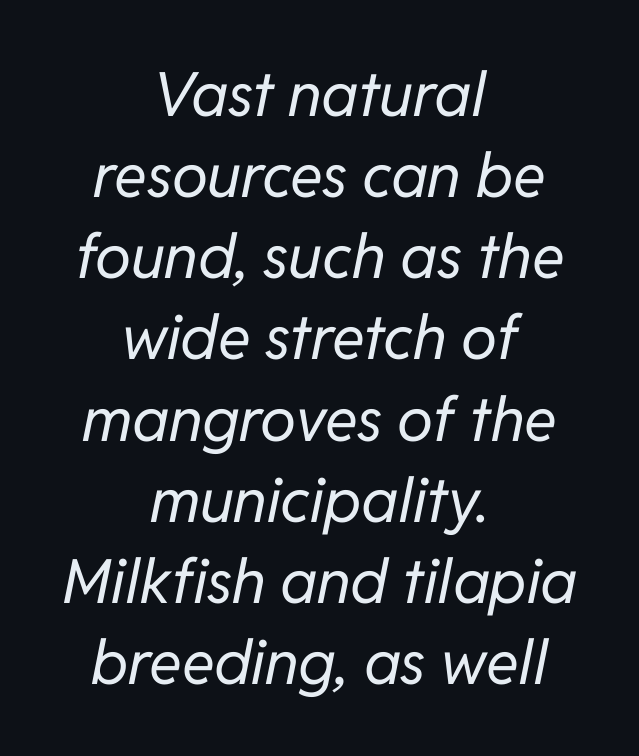
Q: Is the text bold? A: No.
Q: Is the text italic (slanted)? A: Yes, it leans right by about 11 degrees.
Q: Is the text underlined? A: No.
Q: How is the paragraph aligned? A: Centered.
Q: Is the spacing between letters normal or unusually wide? A: Normal.
Q: Is the spacing between lines tight, normal or loose? A: Normal.
Q: Width (condensed, normal, or wide)? A: Normal.
Q: Stroke contrast? A: Low.
Q: x-height? A: Medium.
Q: Monospaced? A: No.
